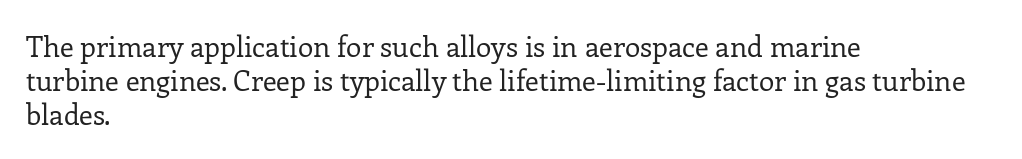
{"serif": "yes", "italic": "no", "bold": "no", "weight": "regular", "width": "normal", "stroke_contrast": "low", "x_height": "medium", "monospaced": "no", "underline": "no", "align": "left", "line_spacing_ratio": 1.21, "letter_spacing": "normal", "letter_spacing_em": 0.0, "glyph_px": 28}
